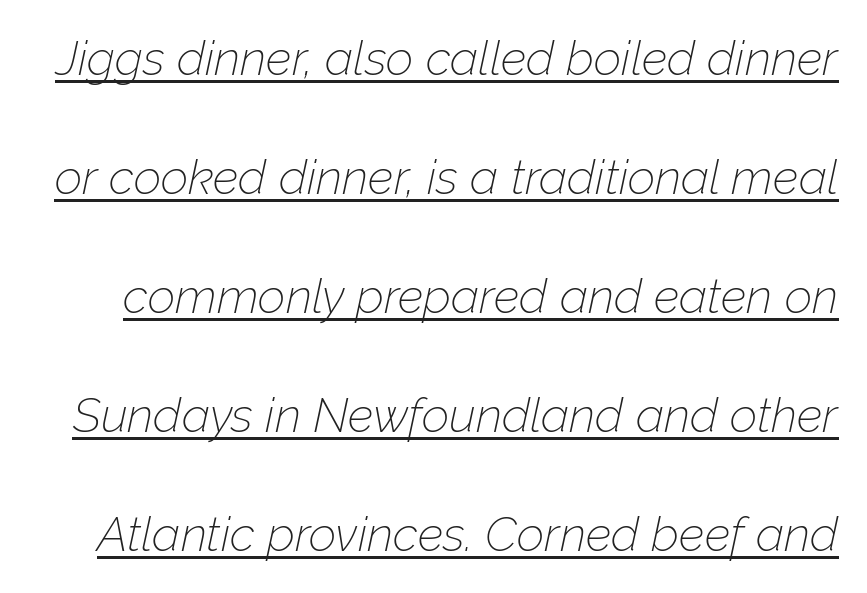
Q: Is the text bold? A: No.
Q: Is the text italic (slanted)? A: Yes, it leans right by about 12 degrees.
Q: Is the text underlined? A: Yes.
Q: Is the spacing between letters normal or unusually wide? A: Normal.
Q: Is the spacing between lines tight, normal or loose? A: Loose.
Q: Width (condensed, normal, or wide)? A: Normal.
Q: Stroke contrast? A: Low.
Q: x-height? A: Medium.
Q: Monospaced? A: No.
